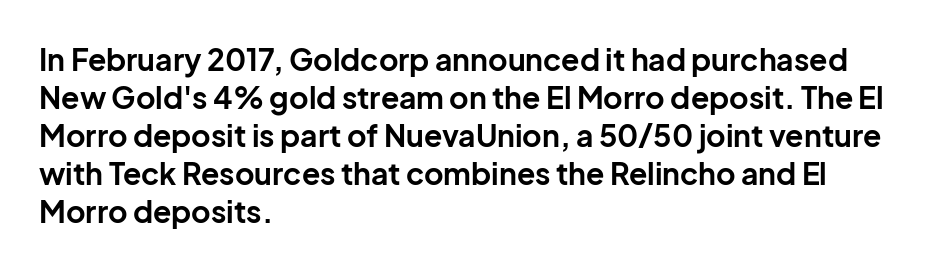
The image shows 30 px bold sans-serif type, upright; set left-aligned, normal line spacing (1.27x), normal letter spacing, not underlined; low stroke contrast and a medium x-height.
